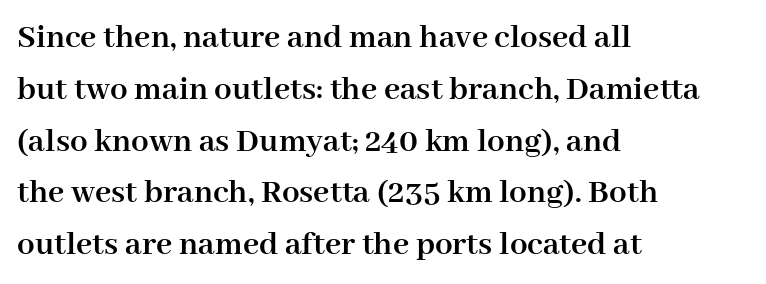
Q: Is the text bold? A: Yes.
Q: Is the text italic (slanted)? A: No, it is upright.
Q: Is the typeface a serif or a sans-serif typeface? A: Serif.
Q: Is the text underlined? A: No.
Q: How is the paragraph aligned? A: Left-aligned.
Q: Is the spacing between letters normal or unusually wide? A: Normal.
Q: Is the spacing between lines tight, normal or loose? A: Normal.
Q: Width (condensed, normal, or wide)? A: Normal.
Q: Stroke contrast? A: High.
Q: x-height? A: Medium.
Q: Monospaced? A: No.
